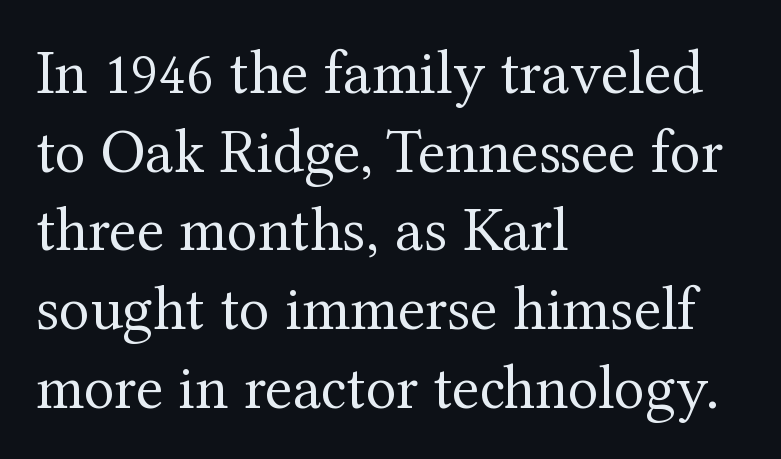
The image shows 63 px regular-weight serif type, upright; set left-aligned, normal line spacing (1.25x), normal letter spacing, not underlined; medium stroke contrast and a medium x-height.
